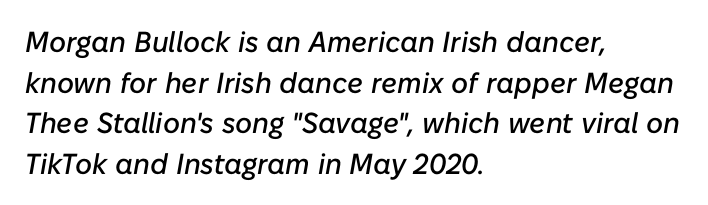
Q: Is the text italic (slanted)? A: Yes, it leans right by about 10 degrees.
Q: Is the text underlined? A: No.
Q: How is the paragraph aligned? A: Left-aligned.
Q: Is the spacing between letters normal or unusually wide? A: Normal.
Q: Is the spacing between lines tight, normal or loose? A: Normal.
Q: Width (condensed, normal, or wide)? A: Normal.
Q: Stroke contrast? A: Low.
Q: x-height? A: Medium.
Q: Monospaced? A: No.
